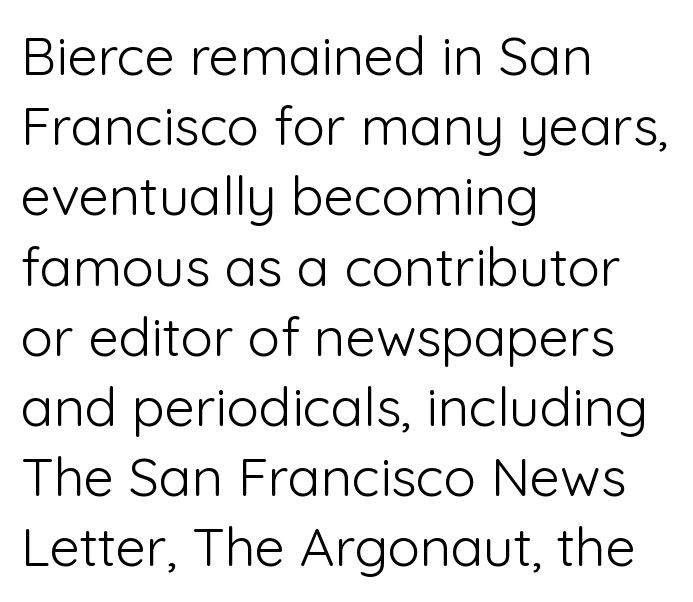
Q: Is the text bold? A: No.
Q: Is the text italic (slanted)? A: No, it is upright.
Q: Is the typeface a serif or a sans-serif typeface? A: Sans-serif.
Q: Is the text underlined? A: No.
Q: How is the paragraph aligned? A: Left-aligned.
Q: Is the spacing between letters normal or unusually wide? A: Normal.
Q: Is the spacing between lines tight, normal or loose? A: Normal.
Q: Width (condensed, normal, or wide)? A: Normal.
Q: Stroke contrast? A: Low.
Q: x-height? A: Medium.
Q: Monospaced? A: No.
